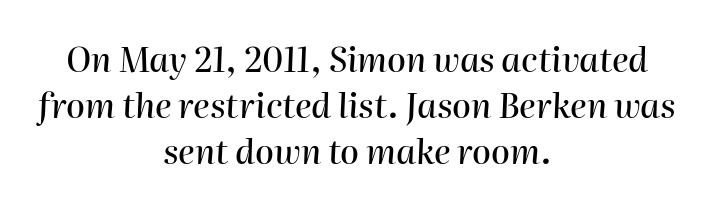
The image shows 34 px text type, italic (leaning right); set centered, normal line spacing (1.35x), normal letter spacing, not underlined; high stroke contrast and a medium x-height.
